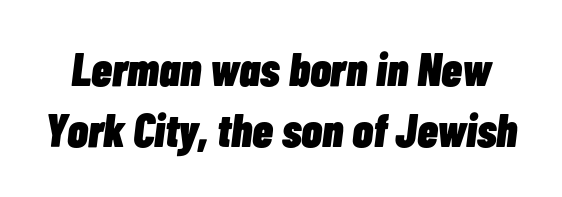
The glyphs look as if they've been sheared to an angle. Look at the tracking — it's just the regular setting, nothing added. Bare-footed words on every line. Vertically, the passage feels balanced, rows spaced as you'd expect. Looks like regular typesetting: each glyph gets only the width it needs. In terms of weight, the rendering is a true, heavy bold.
